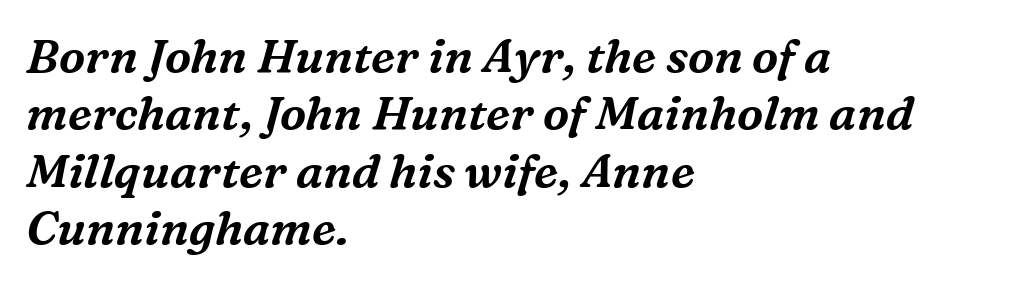
The image shows 47 px serif type, italic (leaning right); set left-aligned, line spacing 1.22x, normal letter spacing, not underlined; medium stroke contrast and a medium x-height.
